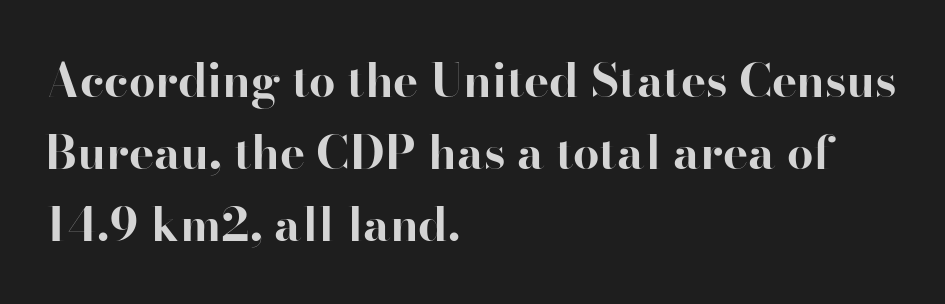
Plenty of ink on the page — the face is bold. Glance below the letters and you will spot only blank space. Default kerning and tracking; the words read as compact shapes. Posture: straight, roman, zero tilt. The leading is moderate, giving the passage an even texture.
